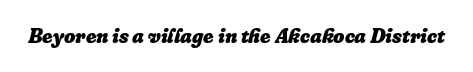
Q: Is the text bold? A: Yes.
Q: Is the text italic (slanted)? A: Yes, it leans right by about 16 degrees.
Q: Is the text underlined? A: No.
Q: Is the spacing between letters normal or unusually wide? A: Normal.
